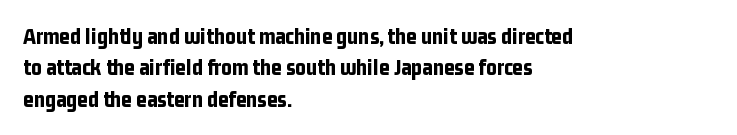
The image shows 23 px bold type, upright; set left-aligned, normal line spacing (1.36x), normal letter spacing, not underlined.
